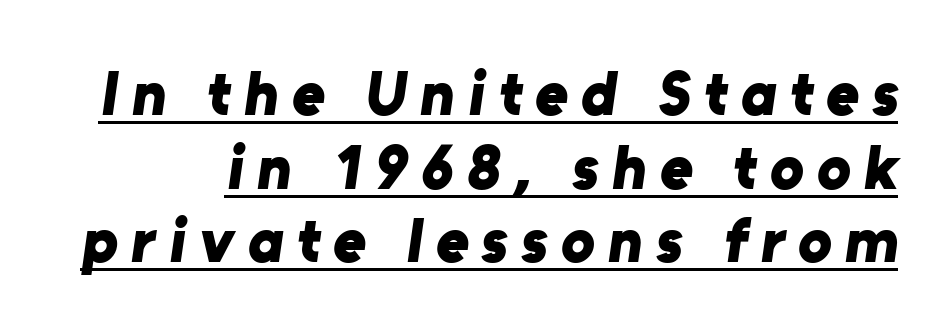
Q: Is the text bold? A: Yes.
Q: Is the typeface a serif or a sans-serif typeface? A: Sans-serif.
Q: Is the text underlined? A: Yes.
Q: Is the spacing between letters normal or unusually wide? A: Unusually wide.
Q: Width (condensed, normal, or wide)? A: Normal.
Q: Stroke contrast? A: Low.
Q: x-height? A: Medium.
Q: Monospaced? A: No.
